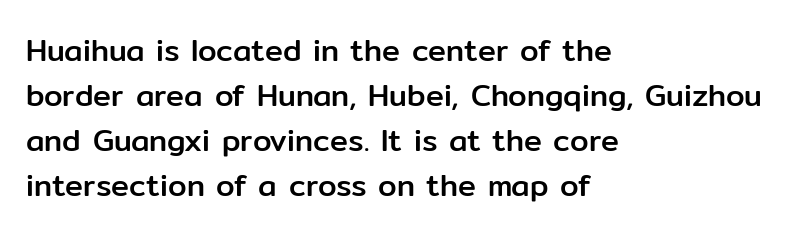
The specimen omits any rule beneath the text block's lines. The setting favours the left margin, as ordinary paragraphs usually do. How would I describe the line gaps? Plain and ordinary. The face used here is rendered with its standard letterfit.
